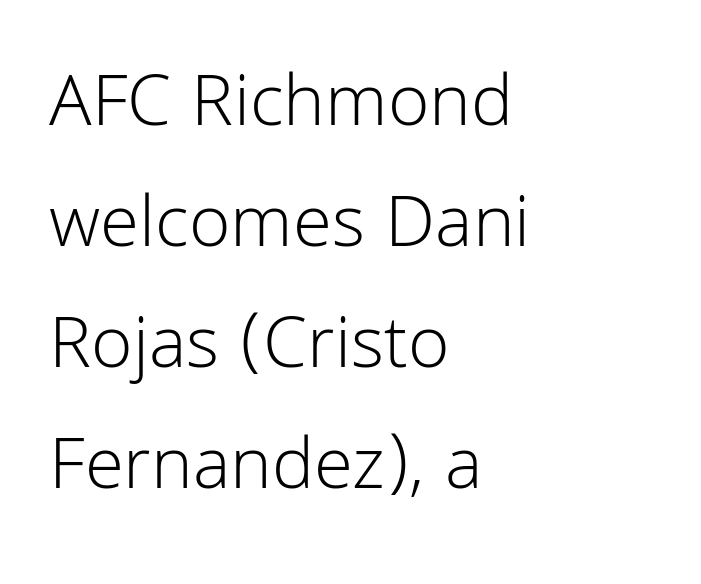
Where is the straight margin? On the left. Unbolded letterforms with no extra heft. Examine the stroke ends and you'll find no serifs. Any mark beneath the type? The region is blank.
